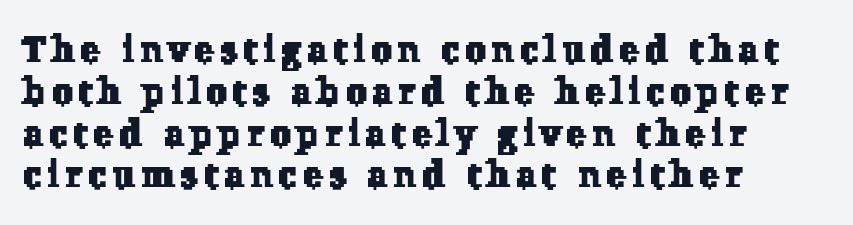
Q: Is the typeface a serif or a sans-serif typeface? A: Serif.
Q: Is the text underlined? A: No.
Q: How is the paragraph aligned? A: Left-aligned.
Q: Width (condensed, normal, or wide)? A: Normal.
Q: Stroke contrast? A: Low.
Q: x-height? A: Medium.
Q: Monospaced? A: No.
